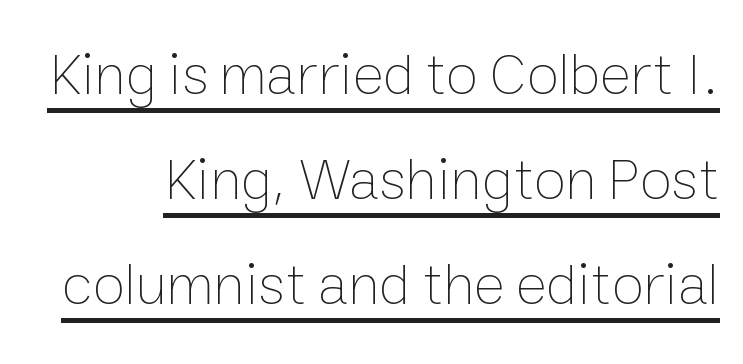
Posture: vertical. Looks like regular typesetting: each glyph gets only the width it needs. Here the glyphs are tracked normally, forming tight word shapes. Caption: face not bold, strokes unweighted.
